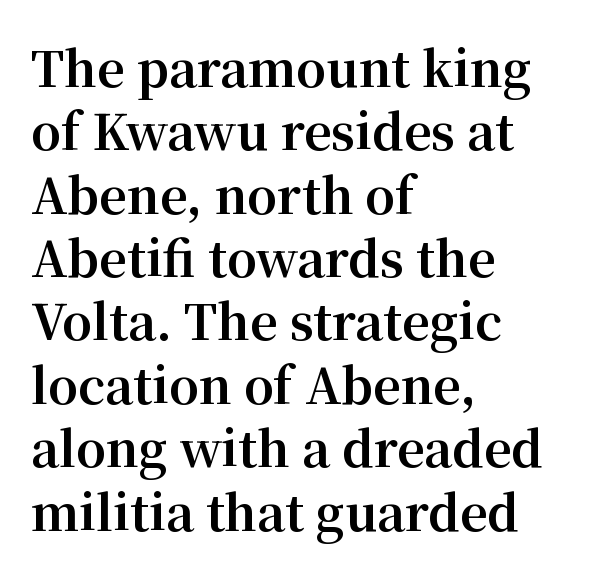
Q: Is the text bold? A: Yes.
Q: Is the text italic (slanted)? A: No, it is upright.
Q: Is the typeface a serif or a sans-serif typeface? A: Serif.
Q: Is the text underlined? A: No.
Q: How is the paragraph aligned? A: Left-aligned.
Q: Is the spacing between letters normal or unusually wide? A: Normal.
Q: Is the spacing between lines tight, normal or loose? A: Normal.
Q: Width (condensed, normal, or wide)? A: Normal.
Q: Stroke contrast? A: Medium.
Q: x-height? A: Medium.
Q: Monospaced? A: No.
